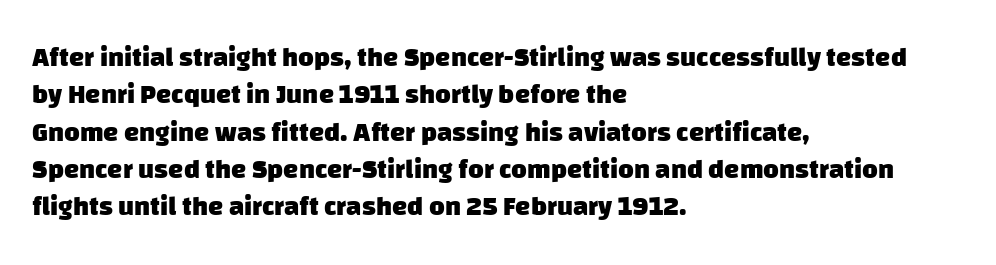
{"bold": "yes", "underline": "no", "align": "left", "line_spacing": "normal", "line_spacing_ratio": 1.38, "letter_spacing": "normal", "letter_spacing_em": 0.0, "glyph_px": 27}
